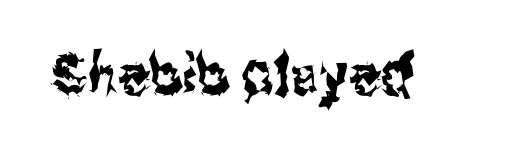
The image shows 56 px condensed sans-serif type, upright; set normal letter spacing, not underlined; medium stroke contrast and a medium x-height.
